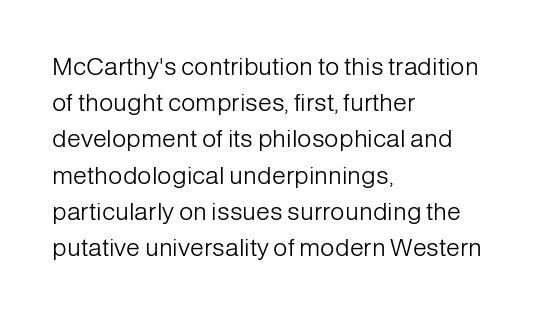
The image shows 25 px text type, upright; set left-aligned, normal line spacing (1.45x), normal letter spacing, not underlined.
